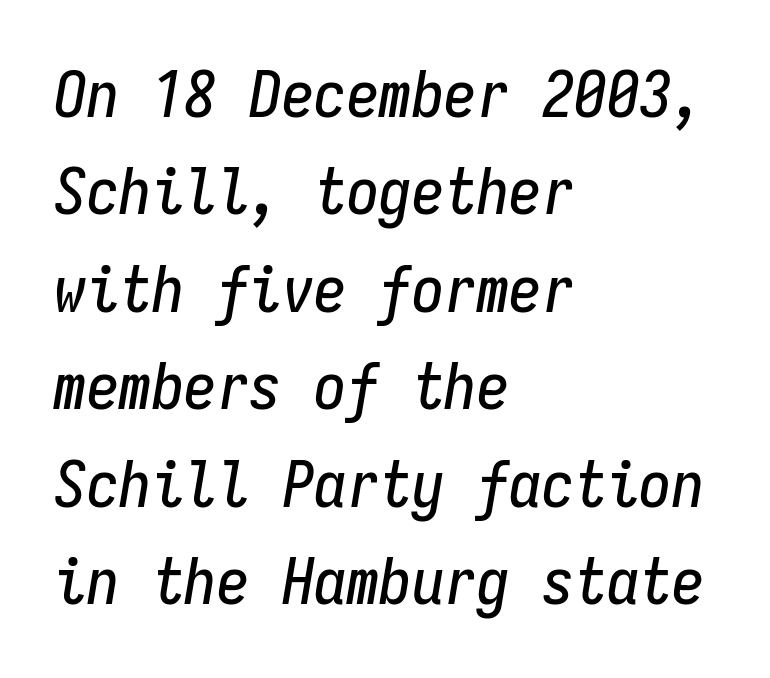
Monospaced: the letters line up in strict vertical columns. A normal amount of white space separates one row of letters from the next. Designer's note — italics engaged. A typesetter would call this zero additional tracking. This rendering features lettering with no underline.
